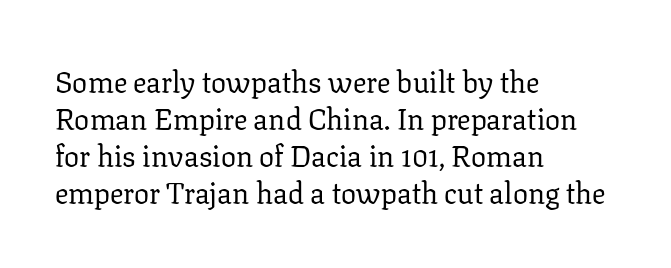
{"serif": "yes", "italic": "no", "bold": "no", "weight": "regular", "width": "normal", "stroke_contrast": "low", "x_height": "medium", "monospaced": "no", "underline": "no", "align": "left", "line_spacing_ratio": 1.23, "letter_spacing": "normal", "letter_spacing_em": 0.0, "glyph_px": 30}
